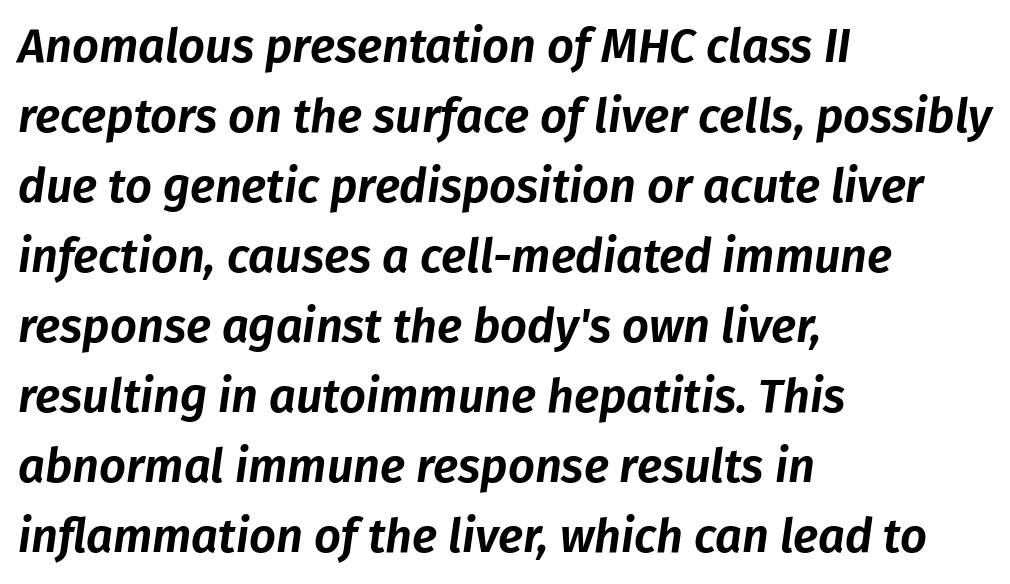
Observe the lean: these are italic letterforms. The letterforms sit shoulder to shoulder at normal distance. Whoever set this chose a conventional vertical rhythm. Which margin do the lines hug? The left one — the right edge is uneven. The gap between lines stays unmarked. The face used here is proportionally spaced, like ordinary book or web type.
